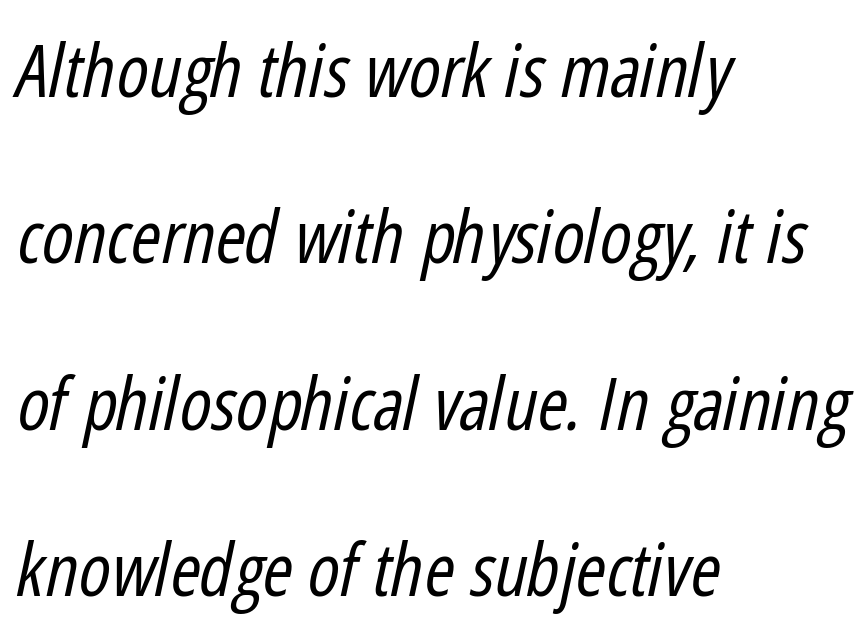
The image shows 73 px regular-weight, condensed type, italic (leaning right); set left-aligned, loose line spacing (2.28x), normal letter spacing, not underlined; low stroke contrast and a medium x-height.
